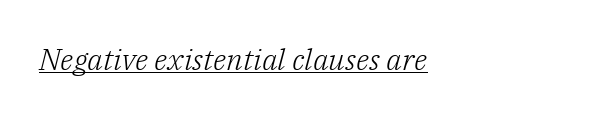
Q: Is the text bold? A: No.
Q: Is the text italic (slanted)? A: Yes, it leans right by about 14 degrees.
Q: Is the typeface a serif or a sans-serif typeface? A: Serif.
Q: Is the text underlined? A: Yes.
Q: How is the paragraph aligned? A: Left-aligned.
Q: Is the spacing between letters normal or unusually wide? A: Normal.
Q: Width (condensed, normal, or wide)? A: Normal.
Q: Stroke contrast? A: Low.
Q: x-height? A: Medium.
Q: Monospaced? A: No.
